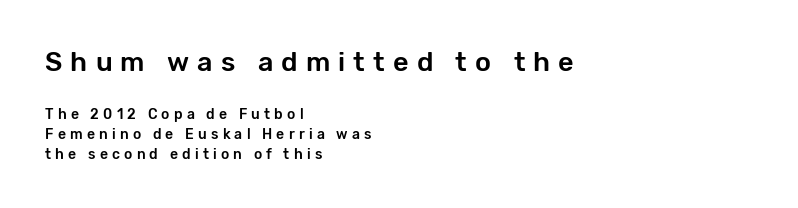
The image shows 27 px text type, upright; set left-aligned, normal line spacing (1.42x), unusually wide letter spacing (+0.3 em), not underlined; the first (top) block is 1.93x larger.
